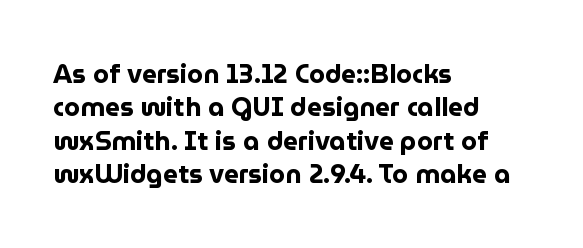
The image shows 26 px bold type, upright; set left-aligned, normal line spacing (1.28x), normal letter spacing, not underlined.
